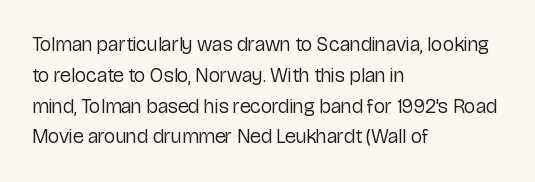
Unmarked baselines from the first word to the last. Between one letter and the next there's only the usual sliver of space. Left-aligned paragraph, ragged on the right. Compared with typical paragraphs, the rows here are spaced about the same. It's the straight-up-and-down kind of type.
